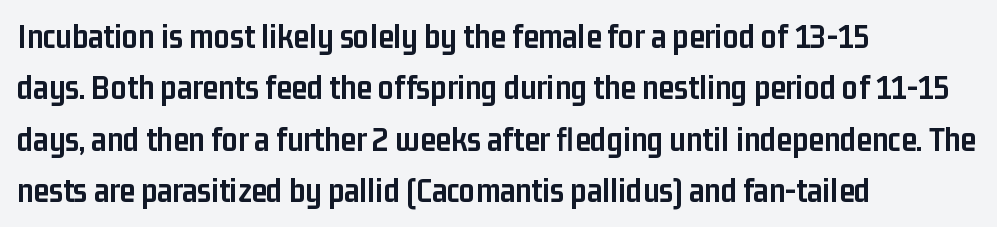
Q: Is the text bold? A: Yes.
Q: Is the text italic (slanted)? A: No, it is upright.
Q: Is the typeface a serif or a sans-serif typeface? A: Sans-serif.
Q: Is the text underlined? A: No.
Q: How is the paragraph aligned? A: Left-aligned.
Q: Is the spacing between letters normal or unusually wide? A: Normal.
Q: Is the spacing between lines tight, normal or loose? A: Normal.
Q: Width (condensed, normal, or wide)? A: Condensed.
Q: Stroke contrast? A: Low.
Q: x-height? A: Medium.
Q: Monospaced? A: No.
